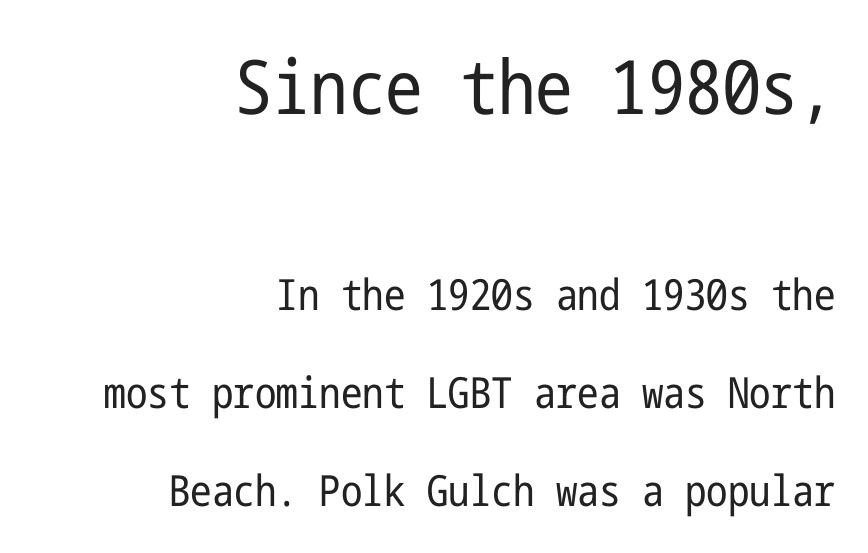
The image shows 75 px regular-weight, condensed sans-serif type, upright; set right-aligned, loose line spacing (2.28x), normal letter spacing, not underlined; the first (top) block is 1.74x larger; low stroke contrast and a medium x-height.
